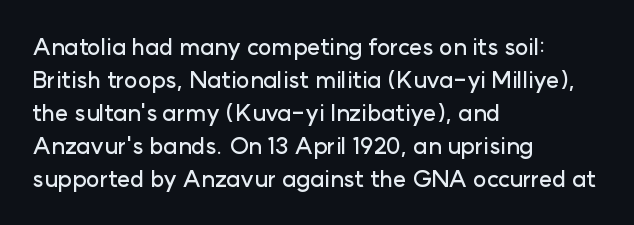
Plain, unruled lines of type. Letter spacing: default. Quick note: interline space is typical. Does the lettering tilt? It doesn't — this is upright. One-word summary of the alignment: left.
